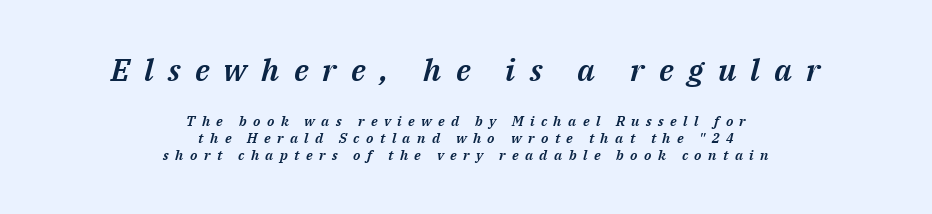
Q: Is the text italic (slanted)? A: Yes, it leans right by about 14 degrees.
Q: Is the text underlined? A: No.
Q: How is the paragraph aligned? A: Centered.
Q: Is the spacing between letters normal or unusually wide? A: Unusually wide.
Q: Which block of text is set in a larger size, the first (top) or the second (bottom)? A: The first (top) one.
Q: Width (condensed, normal, or wide)? A: Normal.
Q: Stroke contrast? A: Medium.
Q: x-height? A: Medium.
Q: Monospaced? A: No.
